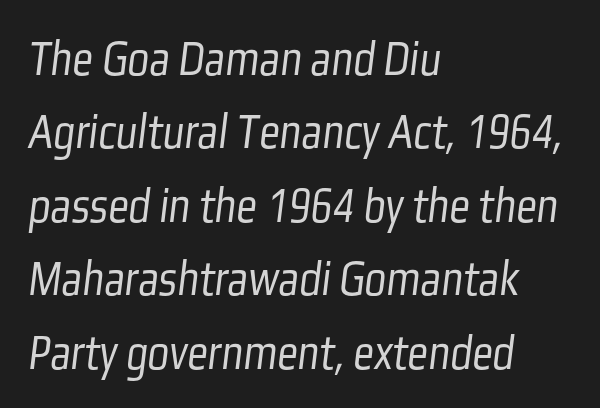
The strokes carry an ordinary text weight at most. Casual observation: everything's shoved over to the left. The foot of each line stays bare and open. Compared with typical body copy, the letter spacing here is the same. Font category for this specimen: sans-serif. Whoever set this chose a conventional vertical rhythm.
